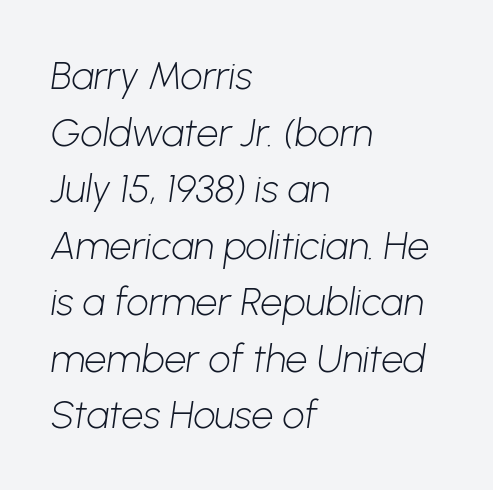
{"serif": "no", "bold": "no", "weight": "light", "width": "normal", "stroke_contrast": "low", "x_height": "medium", "monospaced": "no", "underline": "no", "align": "left", "line_spacing": "normal", "line_spacing_ratio": 1.45, "letter_spacing": "normal", "letter_spacing_em": 0.0, "glyph_px": 39}
